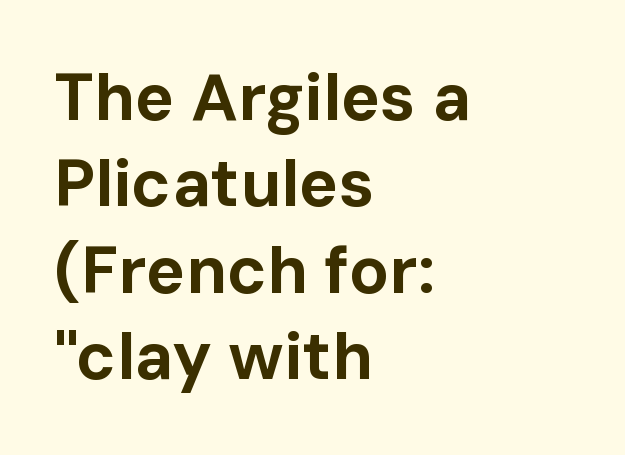
The image shows 66 px bold sans-serif type, upright; set left-aligned, normal line spacing (1.31x), normal letter spacing, not underlined; low stroke contrast and a medium x-height.
